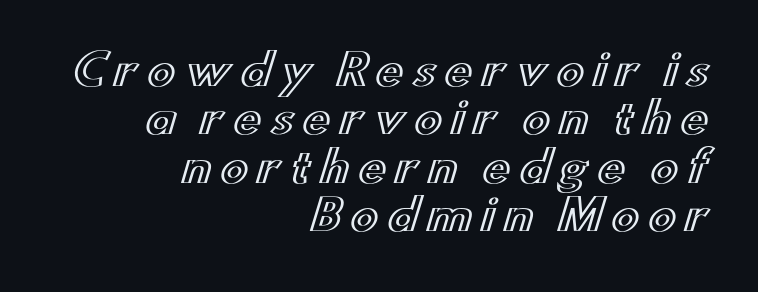
Q: Is the text italic (slanted)? A: Yes.
Q: Is the text underlined? A: No.
Q: How is the paragraph aligned? A: Right-aligned.
Q: Is the spacing between letters normal or unusually wide? A: Unusually wide.
Q: Is the spacing between lines tight, normal or loose? A: Tight.
Q: Width (condensed, normal, or wide)? A: Wide.
Q: x-height? A: Small.
Q: Monospaced? A: No.
